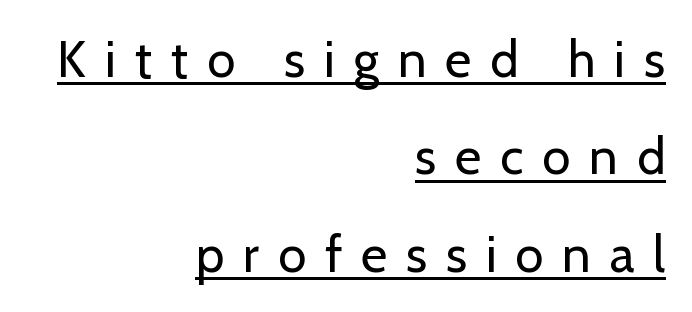
{"serif": "no", "italic": "no", "bold": "no", "weight": "regular", "width": "normal", "stroke_contrast": "low", "x_height": "medium", "monospaced": "no", "underline": "yes", "align": "right", "line_spacing": "loose", "line_spacing_ratio": 1.91, "letter_spacing": "wide", "letter_spacing_em": 0.37, "glyph_px": 51}
